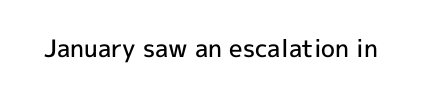
{"italic": "no", "bold": "semi", "underline": "no", "letter_spacing": "normal", "letter_spacing_em": 0.0, "glyph_px": 24}
